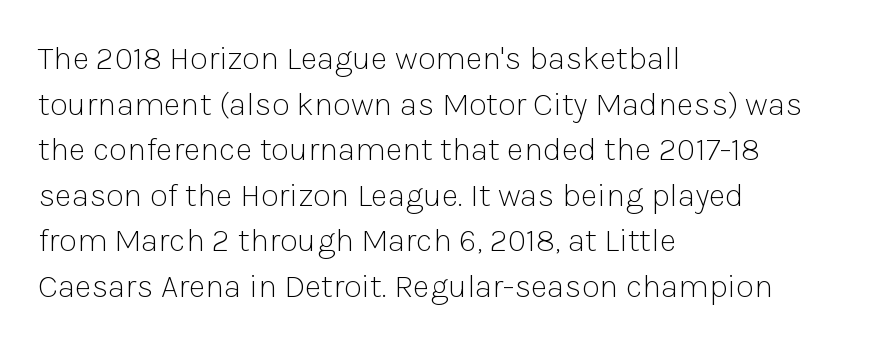
The image shows 33 px light sans-serif type, upright; set left-aligned, normal line spacing (1.38x), normal letter spacing, not underlined; low stroke contrast and a medium x-height.
